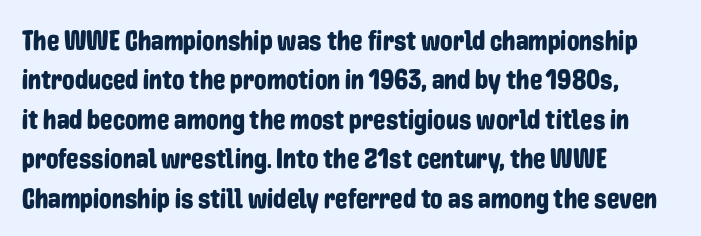
Q: Is the text italic (slanted)? A: No, it is upright.
Q: Is the typeface a serif or a sans-serif typeface? A: Sans-serif.
Q: Is the text underlined? A: No.
Q: How is the paragraph aligned? A: Left-aligned.
Q: Is the spacing between letters normal or unusually wide? A: Normal.
Q: Is the spacing between lines tight, normal or loose? A: Normal.
Q: Width (condensed, normal, or wide)? A: Condensed.
Q: Stroke contrast? A: Low.
Q: x-height? A: Medium.
Q: Monospaced? A: No.
